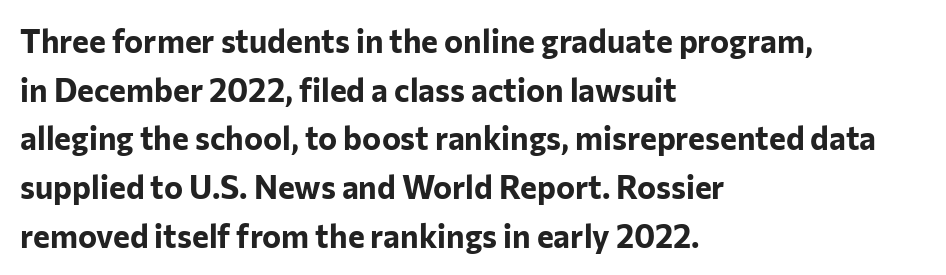
Q: Is the text bold? A: Yes.
Q: Is the text italic (slanted)? A: No, it is upright.
Q: Is the typeface a serif or a sans-serif typeface? A: Sans-serif.
Q: Is the text underlined? A: No.
Q: How is the paragraph aligned? A: Left-aligned.
Q: Is the spacing between letters normal or unusually wide? A: Normal.
Q: Is the spacing between lines tight, normal or loose? A: Normal.
Q: Width (condensed, normal, or wide)? A: Normal.
Q: Stroke contrast? A: Low.
Q: x-height? A: Medium.
Q: Monospaced? A: No.
